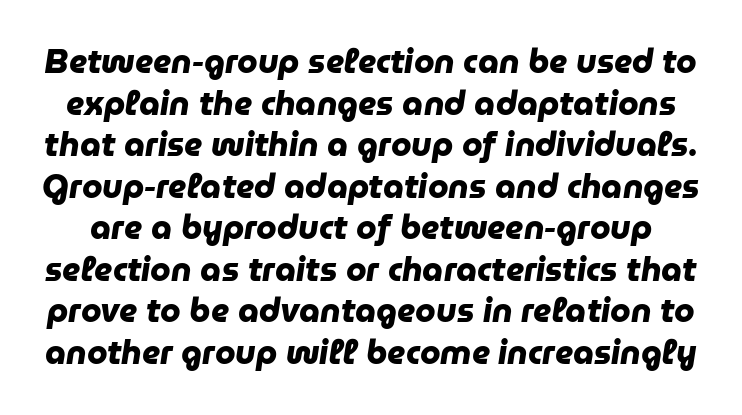
{"serif": "no", "bold": "yes", "weight": "heavy", "width": "normal", "stroke_contrast": "low", "x_height": "medium", "monospaced": "no", "underline": "no", "line_spacing": "normal", "line_spacing_ratio": 1.26, "letter_spacing": "normal", "letter_spacing_em": 0.0, "glyph_px": 33}
